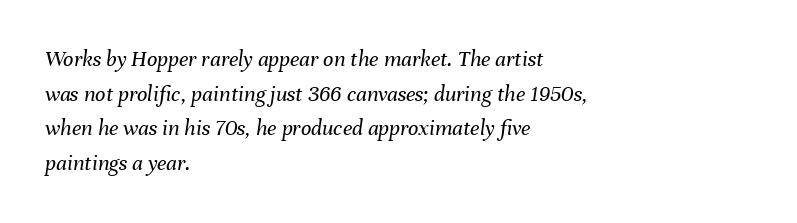
{"italic": "yes", "lean": "right", "slant_degrees": 8, "bold": "no", "underline": "no", "align": "left", "line_spacing": "normal", "line_spacing_ratio": 1.51, "letter_spacing": "normal", "letter_spacing_em": 0.0, "glyph_px": 23}
